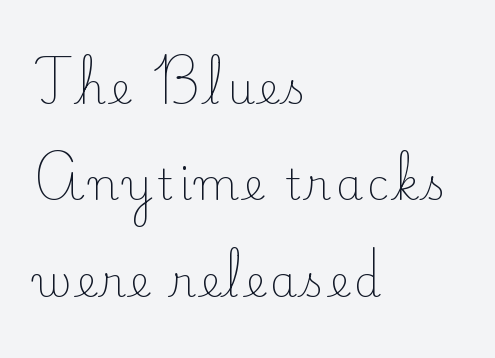
{"serif": "yes", "italic": "no", "bold": "no", "weight": "light", "width": "normal", "stroke_contrast": "low", "x_height": "small", "monospaced": "no", "underline": "no", "align": "left", "line_spacing": "loose", "line_spacing_ratio": 2.24, "glyph_px": 43}
